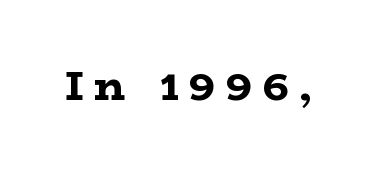
These lines are composed in type with serifs. The face used here is proportionally spaced, like ordinary book or web type. The letterforms stand isolated, each surrounded by extra space. Designer's note — italics off, roman on.
